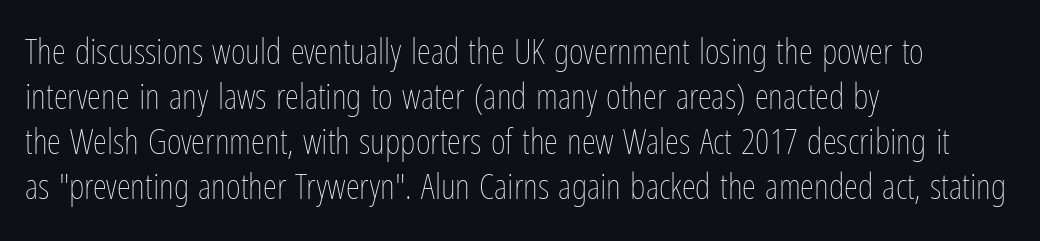
The image shows 36 px thin, condensed type, upright; set left-aligned, normal line spacing (1.25x), normal letter spacing, not underlined; low stroke contrast and a medium x-height.
